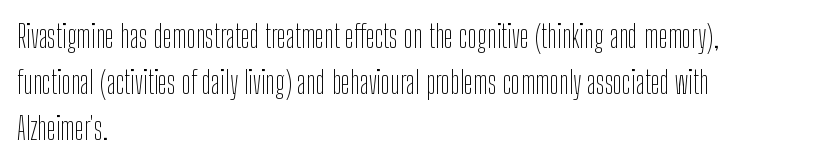
Q: Is the text bold? A: No.
Q: Is the text italic (slanted)? A: No, it is upright.
Q: Is the typeface a serif or a sans-serif typeface? A: Sans-serif.
Q: Is the text underlined? A: No.
Q: How is the paragraph aligned? A: Left-aligned.
Q: Is the spacing between letters normal or unusually wide? A: Normal.
Q: Is the spacing between lines tight, normal or loose? A: Normal.
Q: Width (condensed, normal, or wide)? A: Condensed.
Q: Stroke contrast? A: Low.
Q: x-height? A: Medium.
Q: Monospaced? A: No.
